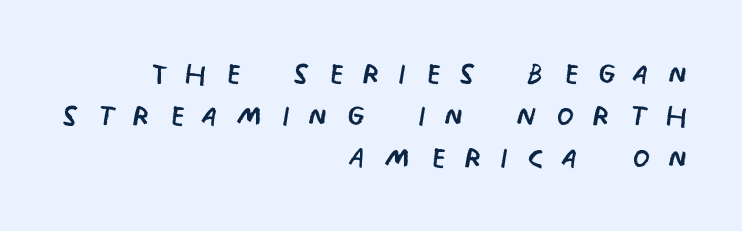
Q: Is the text bold? A: No.
Q: Is the typeface a serif or a sans-serif typeface? A: Sans-serif.
Q: Is the text underlined? A: No.
Q: How is the paragraph aligned? A: Right-aligned.
Q: Is the spacing between letters normal or unusually wide? A: Unusually wide.
Q: Is the spacing between lines tight, normal or loose? A: Tight.
Q: Width (condensed, normal, or wide)? A: Condensed.
Q: Stroke contrast? A: Low.
Q: x-height? A: Large.
Q: Monospaced? A: No.
